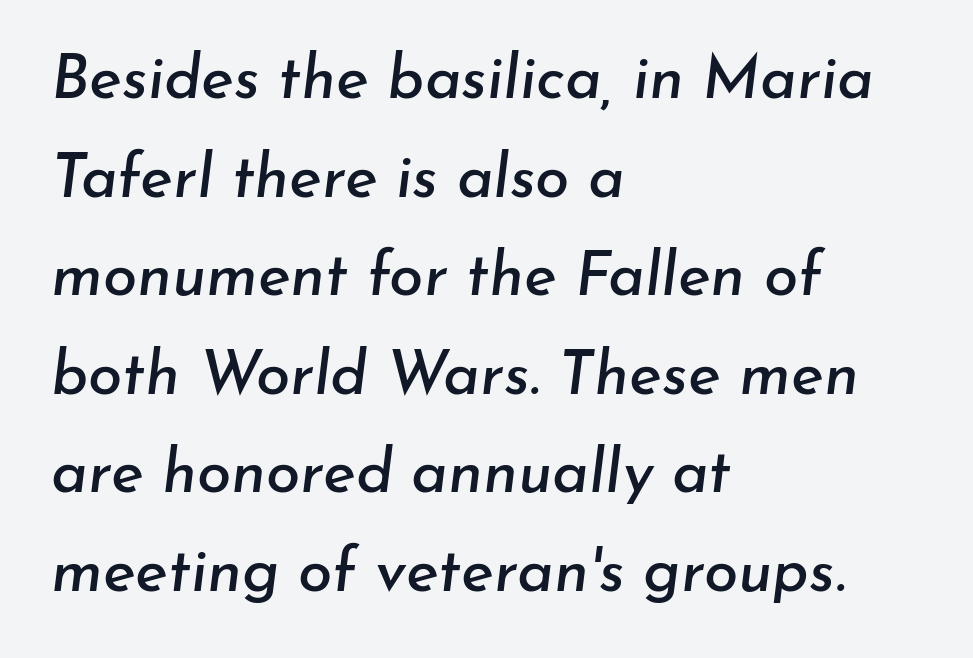
Q: Is the text italic (slanted)? A: Yes, it leans right by about 7 degrees.
Q: Is the text underlined? A: No.
Q: How is the paragraph aligned? A: Left-aligned.
Q: Is the spacing between letters normal or unusually wide? A: Normal.
Q: Is the spacing between lines tight, normal or loose? A: Normal.
Q: Width (condensed, normal, or wide)? A: Normal.
Q: Stroke contrast? A: Low.
Q: x-height? A: Small.
Q: Monospaced? A: No.
